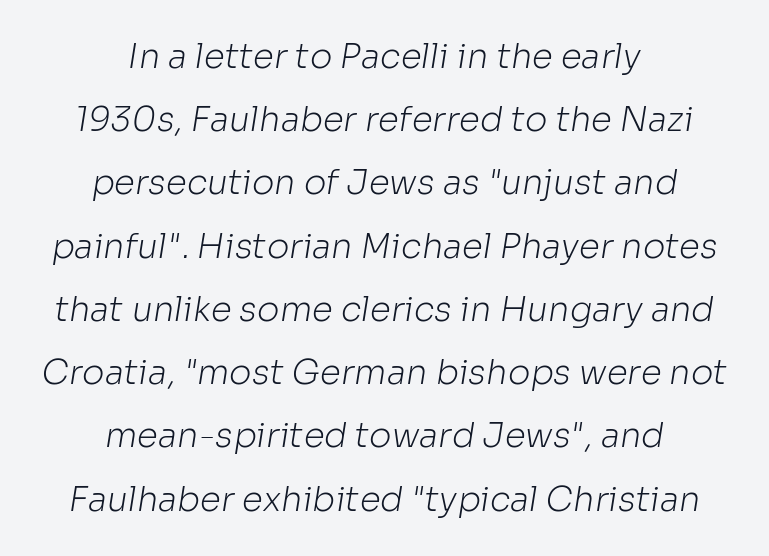
{"serif": "no", "bold": "no", "weight": "light", "width": "normal", "stroke_contrast": "low", "x_height": "medium", "monospaced": "no", "underline": "no", "align": "center", "line_spacing_ratio": 1.86, "letter_spacing": "normal", "letter_spacing_em": 0.0, "glyph_px": 34}
